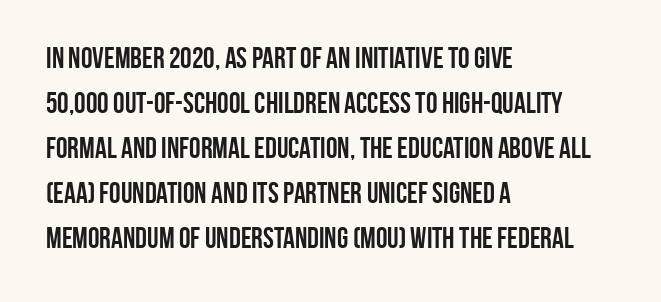
Q: Is the text bold? A: Yes.
Q: Is the text italic (slanted)? A: No, it is upright.
Q: Is the typeface a serif or a sans-serif typeface? A: Sans-serif.
Q: Is the text underlined? A: No.
Q: How is the paragraph aligned? A: Left-aligned.
Q: Is the spacing between letters normal or unusually wide? A: Normal.
Q: Is the spacing between lines tight, normal or loose? A: Normal.
Q: Width (condensed, normal, or wide)? A: Condensed.
Q: Stroke contrast? A: Low.
Q: x-height? A: Large.
Q: Monospaced? A: No.
